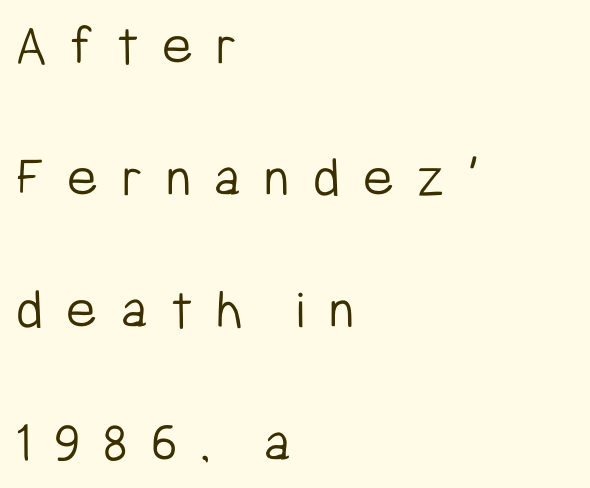
This reads as an unemphasized weight, regular at the heaviest. The area under the type is left untouched. Italic? Not at all — the glyphs are vertical. Is there much room between lines? Yes — plenty of vertical air separates them.
